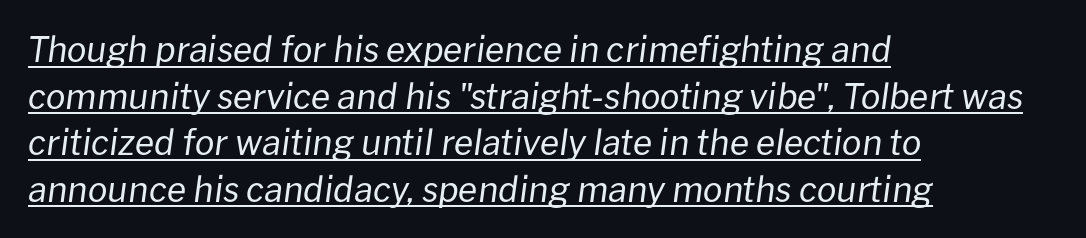
The glyphs are accompanied by a horizontal stroke just below them. Is the type heavy? It reads as light-to-regular instead. The specimen reads as italic at a glance. Compared with a centered layout, this one pins lines to the left instead. What stands out about the letter spacing? Nothing — it is the standard amount.
